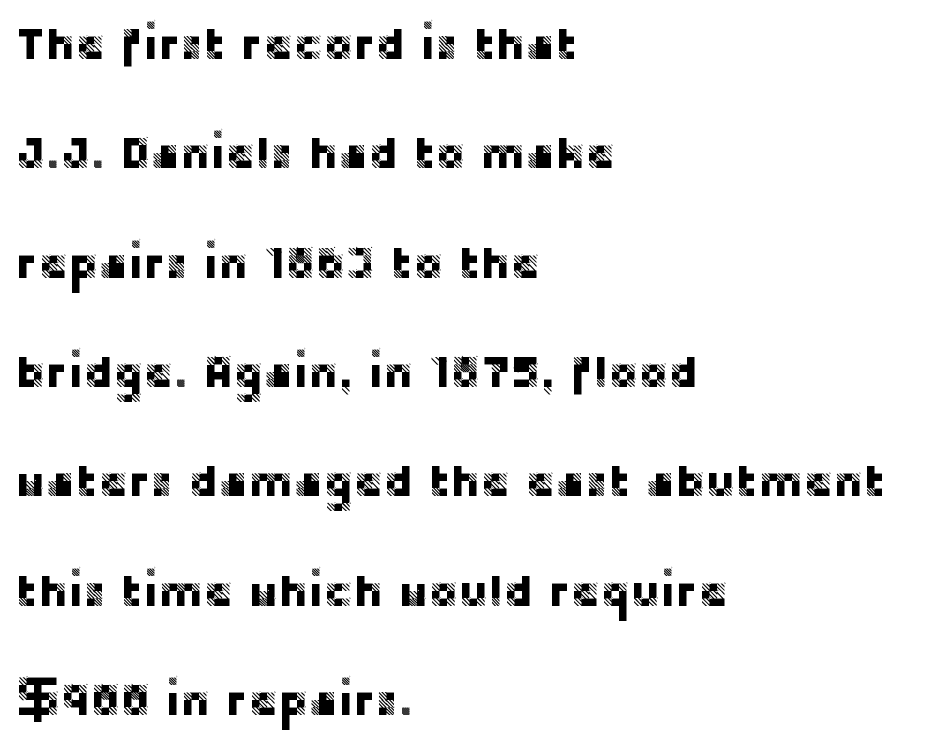
Q: Is the text italic (slanted)? A: No, it is upright.
Q: Is the typeface a serif or a sans-serif typeface? A: Sans-serif.
Q: Is the text underlined? A: No.
Q: How is the paragraph aligned? A: Left-aligned.
Q: Is the spacing between letters normal or unusually wide? A: Normal.
Q: Is the spacing between lines tight, normal or loose? A: Loose.
Q: Width (condensed, normal, or wide)? A: Normal.
Q: Stroke contrast? A: Low.
Q: x-height? A: Large.
Q: Monospaced? A: No.
